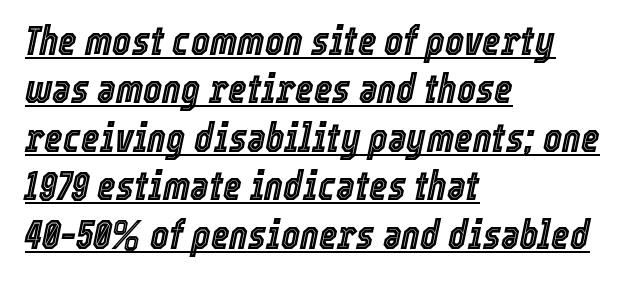
Does extra space separate the letters? No, they use regular spacing. You can see a thin bar hugging the bottom of the glyphs. Varying glyph widths throughout — classic text-font behaviour. The passage shown leans; its letterforms are oblique.
